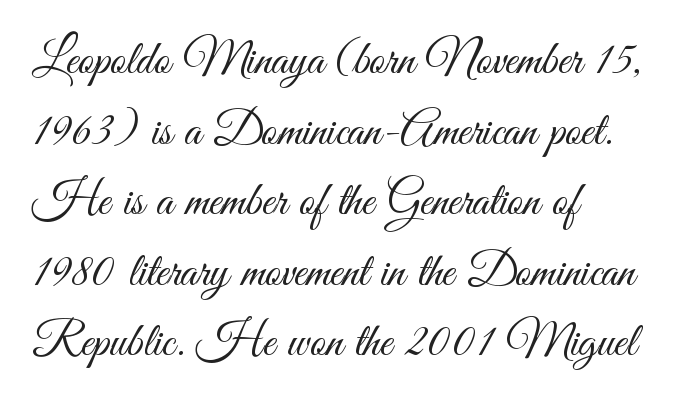
Vertically, the passage feels balanced, rows spaced as you'd expect. Has an underline been added? It has not. You can tell from the bare stems that sans-serif type was used. In CSS terms this would be text-align: left. A typesetter would call this proportional, since set widths differ per character.
